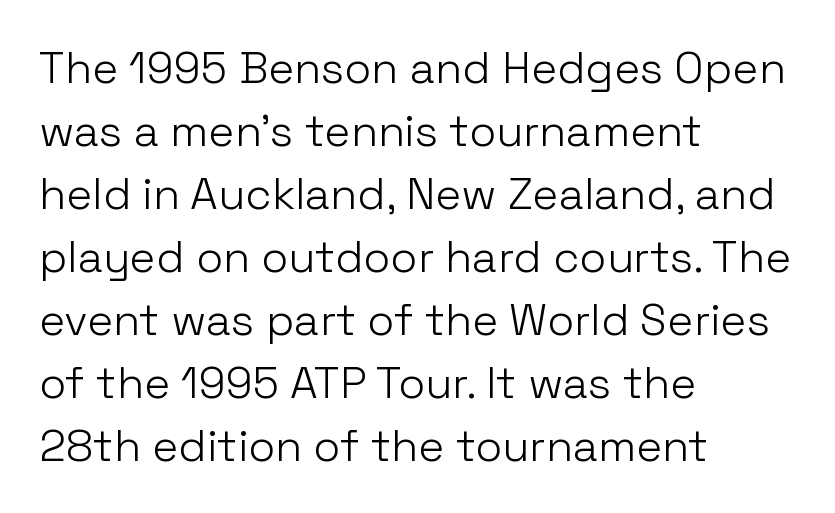
{"serif": "no", "italic": "no", "bold": "no", "weight": "light", "width": "normal", "stroke_contrast": "low", "x_height": "medium", "monospaced": "no", "underline": "no", "align": "left", "line_spacing": "normal", "line_spacing_ratio": 1.43, "letter_spacing": "normal", "letter_spacing_em": 0.0, "glyph_px": 44}
